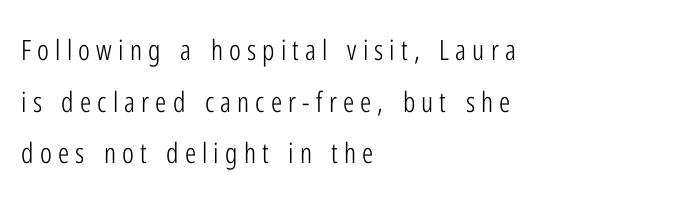
Q: Is the text bold? A: No.
Q: Is the text italic (slanted)? A: No, it is upright.
Q: Is the typeface a serif or a sans-serif typeface? A: Sans-serif.
Q: Is the text underlined? A: No.
Q: How is the paragraph aligned? A: Left-aligned.
Q: Is the spacing between letters normal or unusually wide? A: Unusually wide.
Q: Width (condensed, normal, or wide)? A: Condensed.
Q: Stroke contrast? A: Low.
Q: x-height? A: Medium.
Q: Monospaced? A: No.
